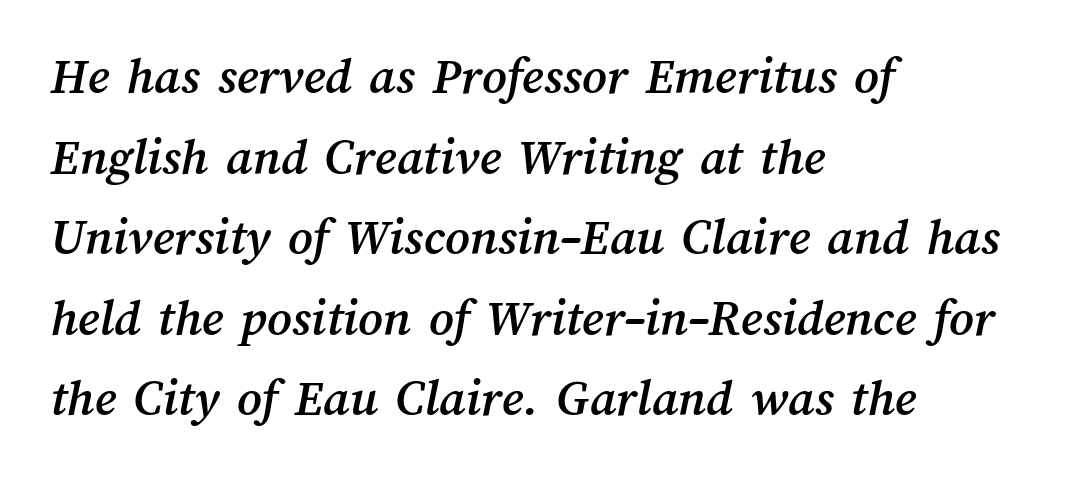
Casual observation: everything's shoved over to the left. Just letters on the line, the space beneath them empty. The rendering keeps characters at their native spacing. How would I describe the line gaps? Plain and ordinary. Looks like regular typesetting: each glyph gets only the width it needs.
